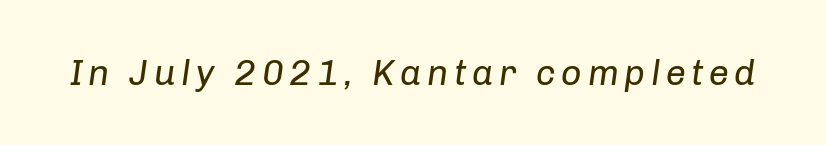
Q: Is the text bold? A: No.
Q: Is the text italic (slanted)? A: Yes, it leans right by about 8 degrees.
Q: Is the text underlined? A: No.
Q: Width (condensed, normal, or wide)? A: Normal.
Q: Stroke contrast? A: Low.
Q: x-height? A: Medium.
Q: Monospaced? A: No.
